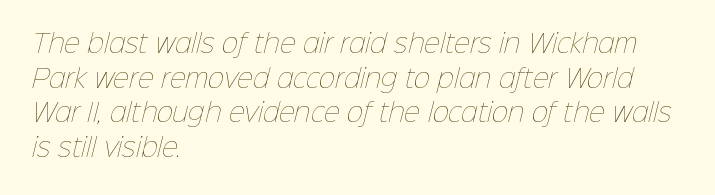
Q: Is the text bold? A: No.
Q: Is the text underlined? A: No.
Q: How is the paragraph aligned? A: Left-aligned.
Q: Is the spacing between letters normal or unusually wide? A: Normal.
Q: Is the spacing between lines tight, normal or loose? A: Normal.
